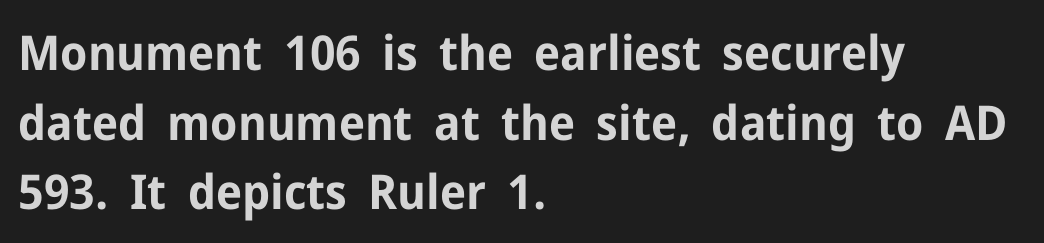
{"serif": "no", "italic": "no", "bold": "yes", "weight": "bold", "width": "normal", "stroke_contrast": "low", "x_height": "medium", "monospaced": "no", "underline": "no", "align": "left", "line_spacing": "normal", "line_spacing_ratio": 1.45, "letter_spacing": "normal", "letter_spacing_em": 0.0, "glyph_px": 48}
